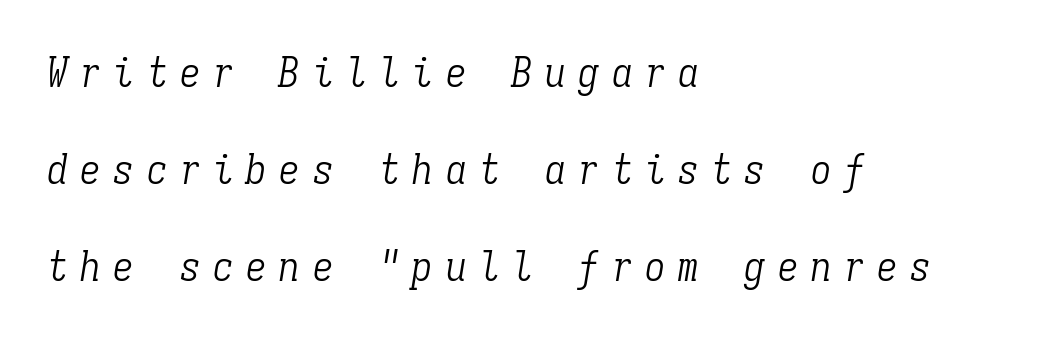
{"serif": "yes", "italic": "yes", "lean": "right", "slant_degrees": 9, "bold": "no", "weight": "light", "width": "condensed", "stroke_contrast": "low", "x_height": "medium", "monospaced": "yes", "underline": "no", "align": "left", "line_spacing": "loose", "line_spacing_ratio": 2.37, "letter_spacing": "wide", "letter_spacing_em": 0.31, "glyph_px": 41}
